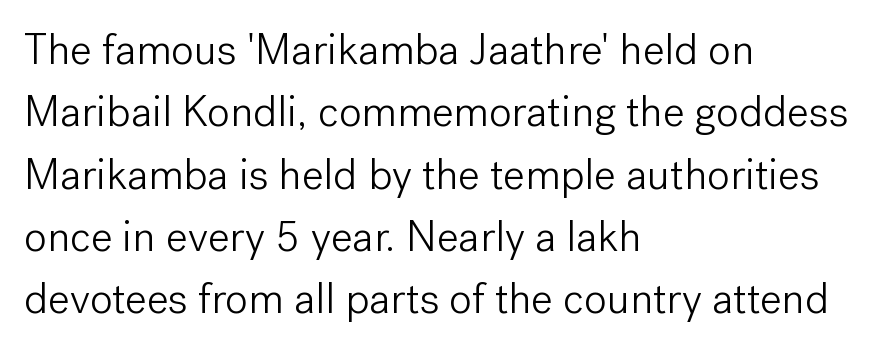
Q: Is the text bold? A: No.
Q: Is the text italic (slanted)? A: No, it is upright.
Q: Is the typeface a serif or a sans-serif typeface? A: Sans-serif.
Q: Is the text underlined? A: No.
Q: How is the paragraph aligned? A: Left-aligned.
Q: Is the spacing between letters normal or unusually wide? A: Normal.
Q: Is the spacing between lines tight, normal or loose? A: Normal.
Q: Width (condensed, normal, or wide)? A: Normal.
Q: Stroke contrast? A: Low.
Q: x-height? A: Medium.
Q: Monospaced? A: No.
